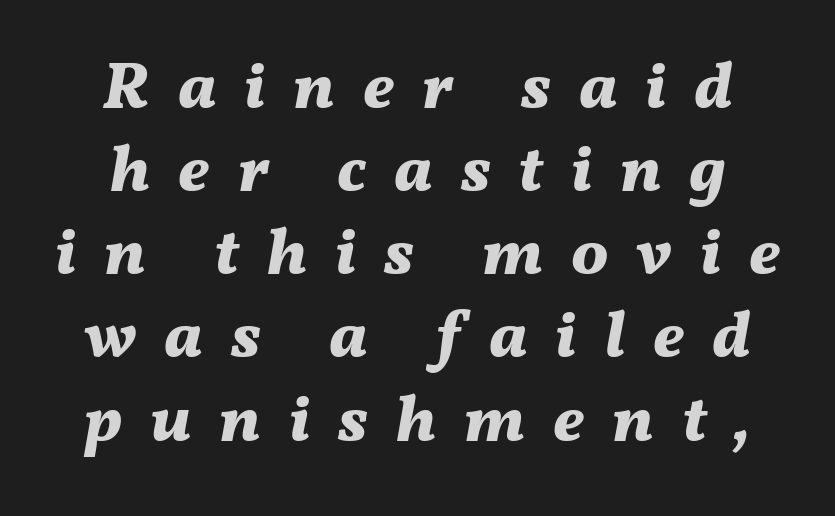
Beneath every word, the page is bare. The letterforms stand isolated, each surrounded by extra space. This rendering uses center alignment, leaving both contours irregular but symmetric. You could not count columns in this text — the font is proportionally spaced. How heavy is the stroke? Heavy — this is a bold. The rendering applies a slant to the glyphs.
